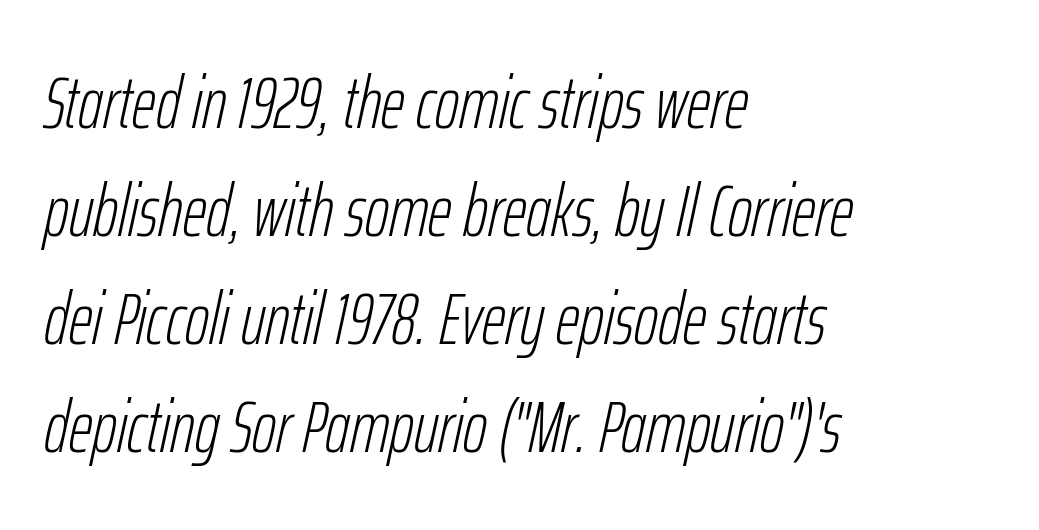
The space beneath each line is pristine and unruled. This sample is left-justified, so line endings fall wherever the words run out. In terms of letterspacing, this is plain default setting. Quick note: italic. Weight: regular or lighter. This sample keeps an unexceptional amount of space between lines.
